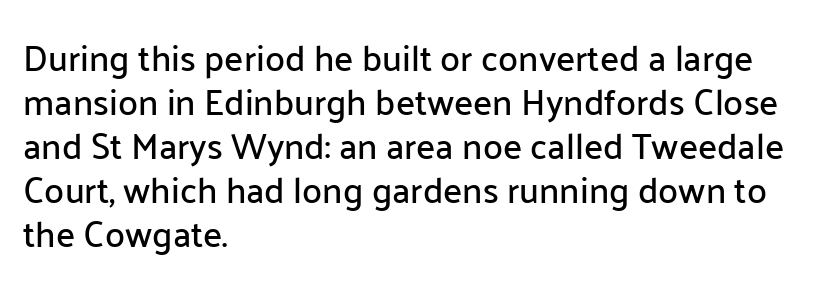
{"serif": "no", "italic": "no", "width": "normal", "stroke_contrast": "low", "x_height": "medium", "monospaced": "no", "underline": "no", "align": "left", "line_spacing_ratio": 1.22, "letter_spacing": "normal", "letter_spacing_em": 0.0, "glyph_px": 36}
